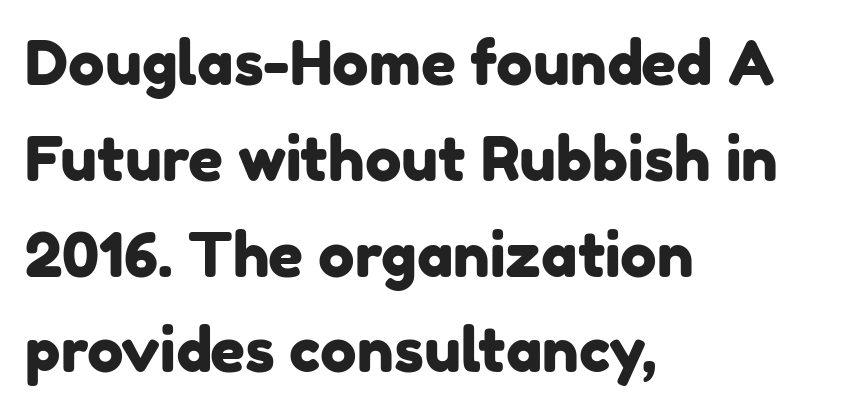
Q: Is the typeface a serif or a sans-serif typeface? A: Sans-serif.
Q: Is the text underlined? A: No.
Q: How is the paragraph aligned? A: Left-aligned.
Q: Is the spacing between letters normal or unusually wide? A: Normal.
Q: Is the spacing between lines tight, normal or loose? A: Normal.
Q: Width (condensed, normal, or wide)? A: Normal.
Q: Stroke contrast? A: Low.
Q: x-height? A: Medium.
Q: Monospaced? A: No.
